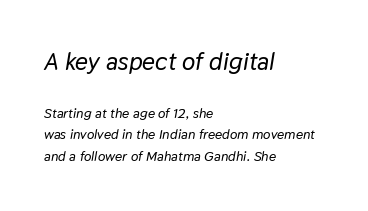
The image shows 25 px text type, italic (leaning right); set left-aligned, normal line spacing (1.55x), normal letter spacing, not underlined; the first (top) block is 1.79x larger.
